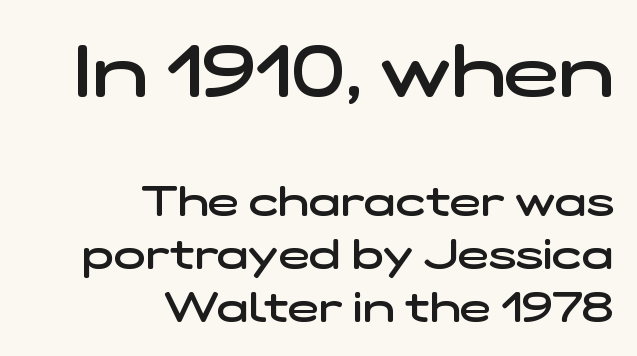
The image shows 74 px semibold, wide sans-serif type; set right-aligned, normal line spacing (1.26x), normal letter spacing, not underlined; the first (top) block is 1.76x larger; low stroke contrast and a medium x-height.
